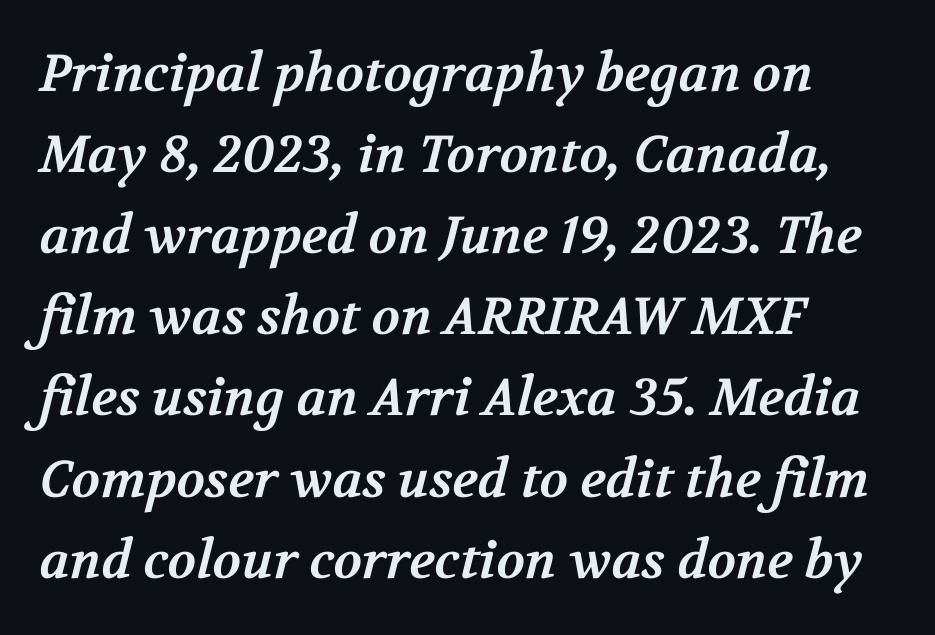
Q: Is the text bold? A: Yes.
Q: Is the typeface a serif or a sans-serif typeface? A: Serif.
Q: Is the text underlined? A: No.
Q: How is the paragraph aligned? A: Left-aligned.
Q: Is the spacing between letters normal or unusually wide? A: Normal.
Q: Is the spacing between lines tight, normal or loose? A: Normal.
Q: Width (condensed, normal, or wide)? A: Normal.
Q: Stroke contrast? A: Medium.
Q: x-height? A: Medium.
Q: Monospaced? A: No.
